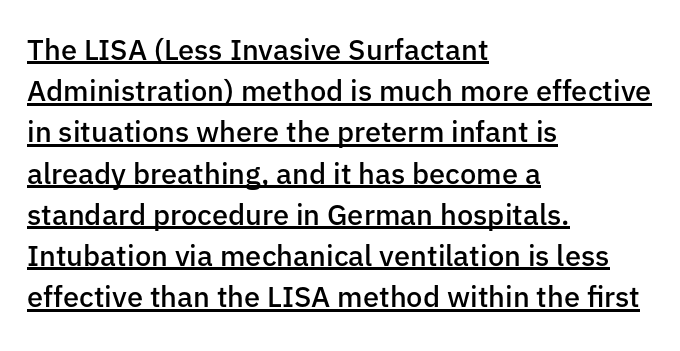
The image shows 29 px semibold sans-serif type, upright; set left-aligned, normal line spacing (1.42x), normal letter spacing, underlined; low stroke contrast and a medium x-height.
